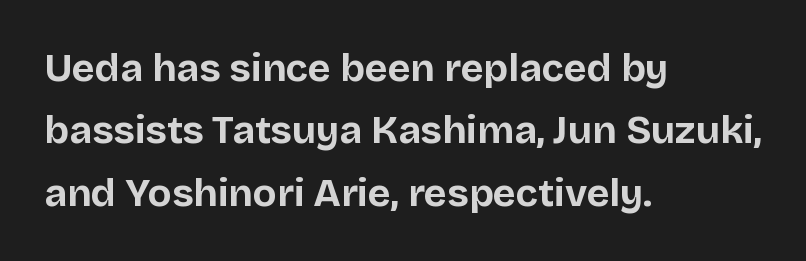
Q: Is the text bold? A: Yes.
Q: Is the text italic (slanted)? A: No, it is upright.
Q: Is the typeface a serif or a sans-serif typeface? A: Sans-serif.
Q: Is the text underlined? A: No.
Q: How is the paragraph aligned? A: Left-aligned.
Q: Is the spacing between letters normal or unusually wide? A: Normal.
Q: Is the spacing between lines tight, normal or loose? A: Normal.
Q: Width (condensed, normal, or wide)? A: Normal.
Q: Stroke contrast? A: Low.
Q: x-height? A: Large.
Q: Monospaced? A: No.
